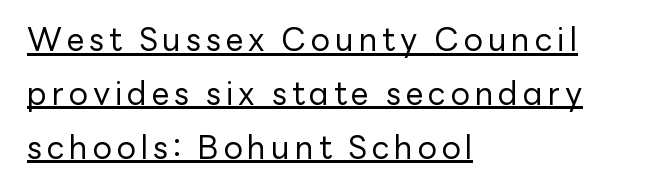
Which margin do the lines hug? The left one — the right edge is uneven. One glance says typical: line gaps are just what's usual. Rendered with straight, roman letterforms. The letters advance in unequal steps, a hallmark of proportional type.
